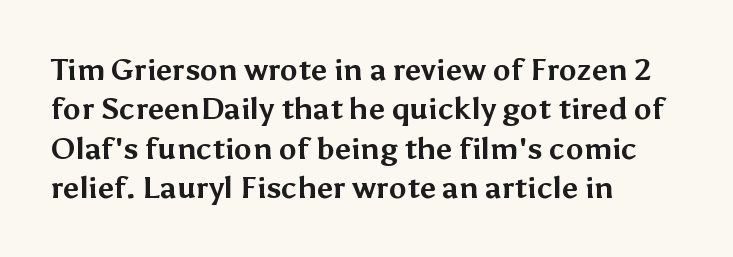
The image shows 30 px bold sans-serif type, upright; set left-aligned, normal line spacing (1.31x), normal letter spacing, not underlined; medium stroke contrast and a medium x-height.
